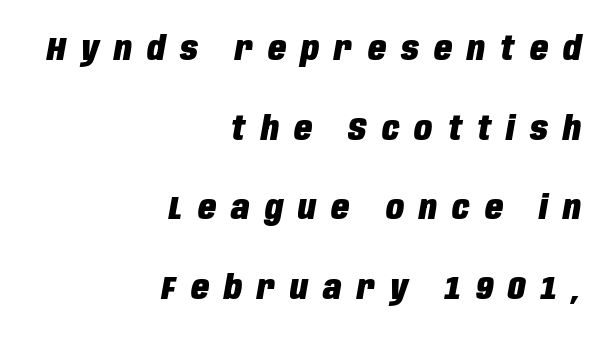
Caption: expanded tracking, letters set apart. Beneath every word, the page is bare. Compared with an ordinary text face, these strokes are far heavier — a full bold. Slant detected: the letters are inclined. Summary of vertical rhythm: relaxed, with wide interline spacing. Compared with a flush-left layout, this one pins lines to the opposite, right side.
